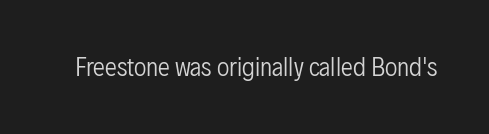
The image shows 24 px text type, upright; set normal letter spacing, not underlined.
